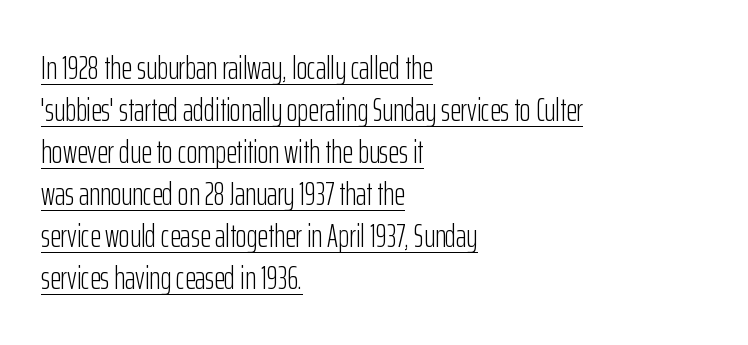
Q: Is the text bold? A: No.
Q: Is the text italic (slanted)? A: No, it is upright.
Q: Is the typeface a serif or a sans-serif typeface? A: Sans-serif.
Q: Is the text underlined? A: Yes.
Q: How is the paragraph aligned? A: Left-aligned.
Q: Is the spacing between letters normal or unusually wide? A: Normal.
Q: Is the spacing between lines tight, normal or loose? A: Normal.
Q: Width (condensed, normal, or wide)? A: Condensed.
Q: Stroke contrast? A: Low.
Q: x-height? A: Medium.
Q: Monospaced? A: No.
